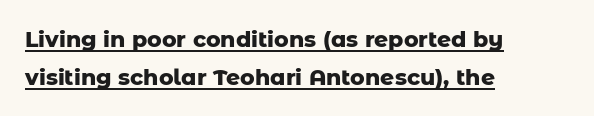
The image shows 22 px bold type, upright; set left-aligned, line spacing 1.72x, normal letter spacing, underlined.
